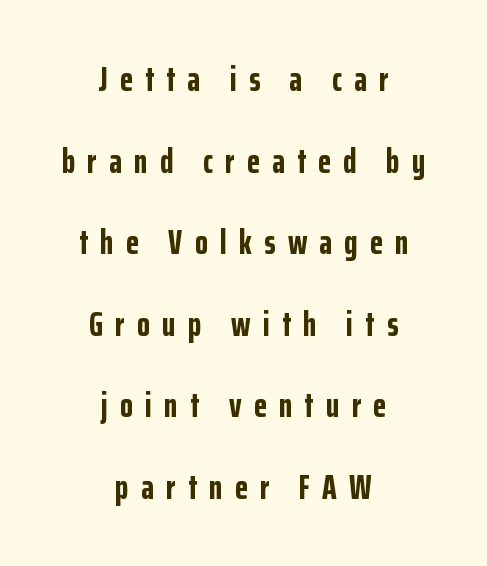
The image shows 34 px bold, condensed sans-serif type, upright; set centered, loose line spacing (2.4x), unusually wide letter spacing (+0.36 em), not underlined; low stroke contrast and a medium x-height.
